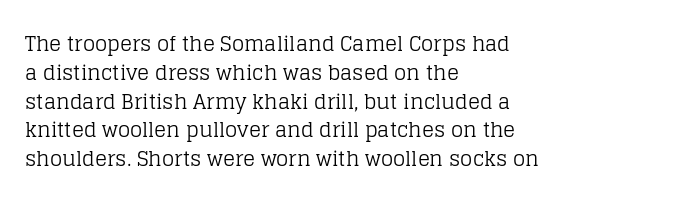
Vertical strokes here are truly vertical. The typesetting does not lean heavy: it is not bold. These lines keep a tight, regular rhythm from letter to letter. Anything drawn beneath the words? Only blank space. The designer left line spacing at the default. Caption: multi-line text, flush left, ragged right.
